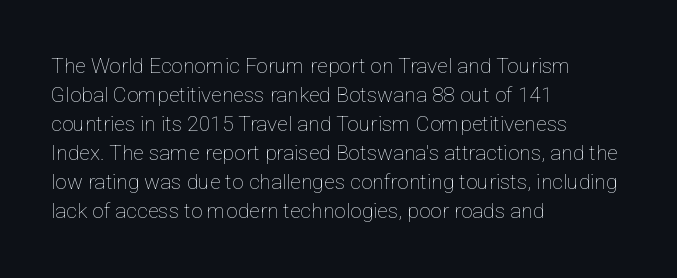
Letters rest on an invisible, unmarked baseline. Heaviness? Minimal to ordinary, like unemphasized prose. The rendering anchors every line to the left-hand side. The line-height multiplier appears to be the usual default.
